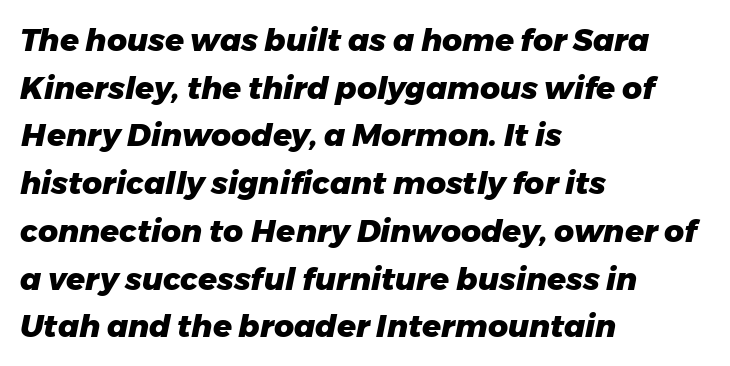
Q: Is the text bold? A: Yes.
Q: Is the text italic (slanted)? A: Yes, it leans right by about 11 degrees.
Q: Is the text underlined? A: No.
Q: How is the paragraph aligned? A: Left-aligned.
Q: Is the spacing between letters normal or unusually wide? A: Normal.
Q: Is the spacing between lines tight, normal or loose? A: Normal.
Q: Width (condensed, normal, or wide)? A: Normal.
Q: Stroke contrast? A: Low.
Q: x-height? A: Medium.
Q: Monospaced? A: No.
